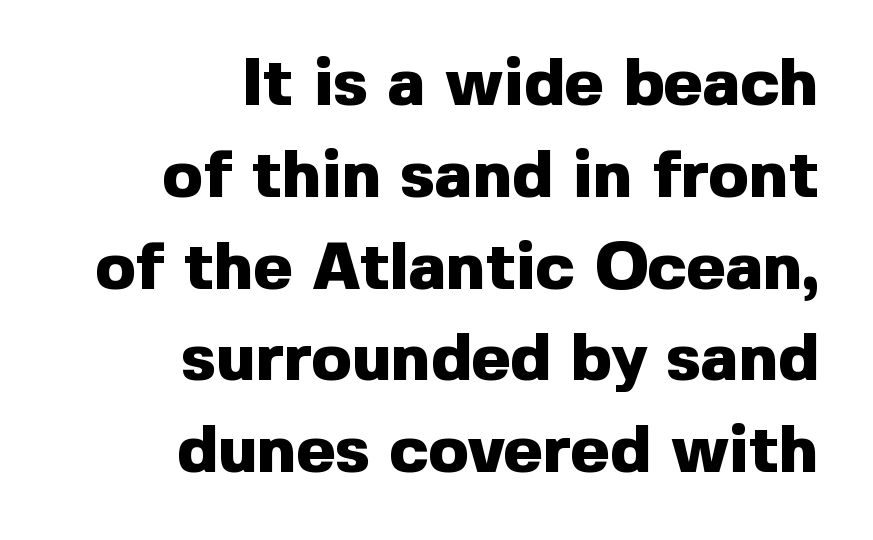
The image shows 67 px heavy sans-serif type, upright; set right-aligned, normal line spacing (1.37x), normal letter spacing, not underlined; a medium x-height.
